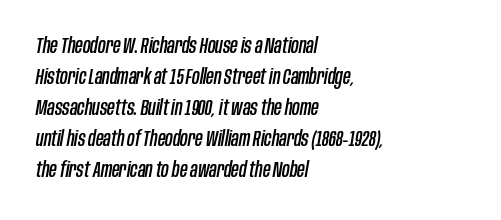
Q: Is the text italic (slanted)? A: Yes, it leans right by about 10 degrees.
Q: Is the text underlined? A: No.
Q: How is the paragraph aligned? A: Left-aligned.
Q: Is the spacing between letters normal or unusually wide? A: Normal.
Q: Is the spacing between lines tight, normal or loose? A: Normal.
